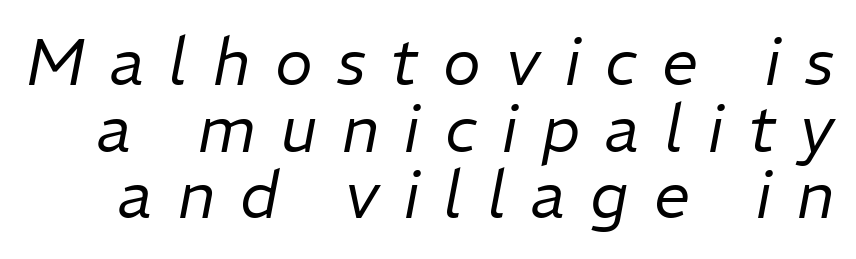
{"italic": "yes", "lean": "right", "slant_degrees": 11, "bold": "no", "weight": "regular", "width": "normal", "stroke_contrast": "low", "x_height": "medium", "monospaced": "no", "underline": "no", "line_spacing": "tight", "line_spacing_ratio": 1.04, "letter_spacing": "wide", "letter_spacing_em": 0.39, "glyph_px": 64}
